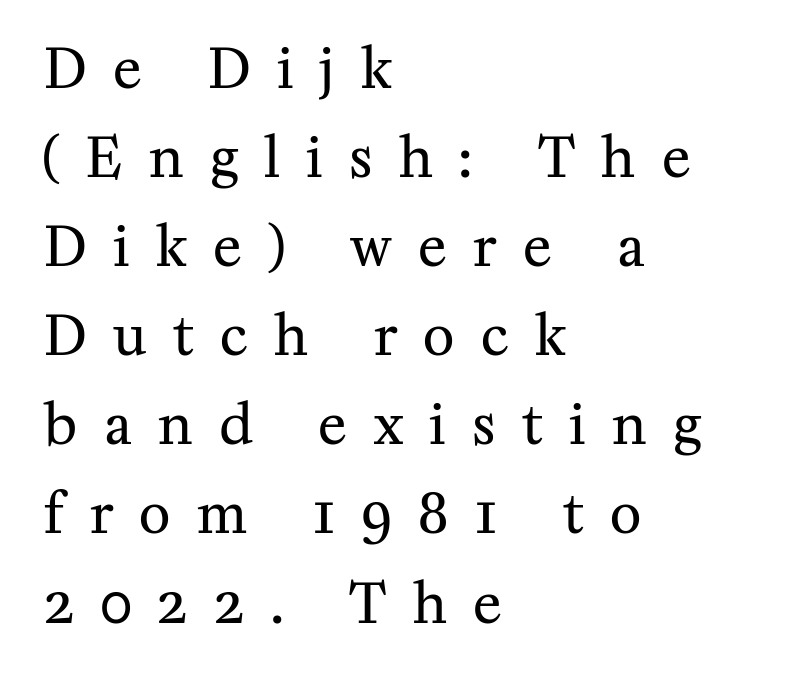
The letters advance in unequal steps, a hallmark of proportional type. Whoever set this chose a conventional vertical rhythm. It's the straight-up-and-down kind of type. This rendering employs a face with finishing strokes, i.e., a serif. Quick note: underline off.
